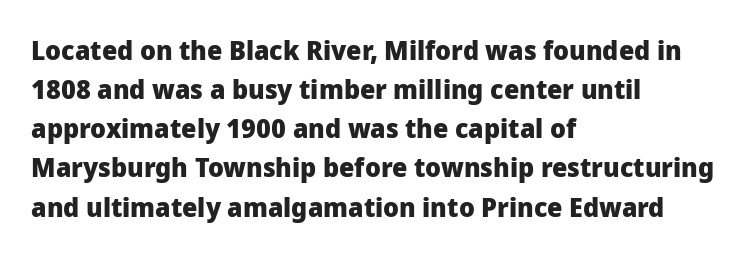
The image shows 27 px bold type, upright; set left-aligned, normal line spacing (1.45x), normal letter spacing, not underlined.
